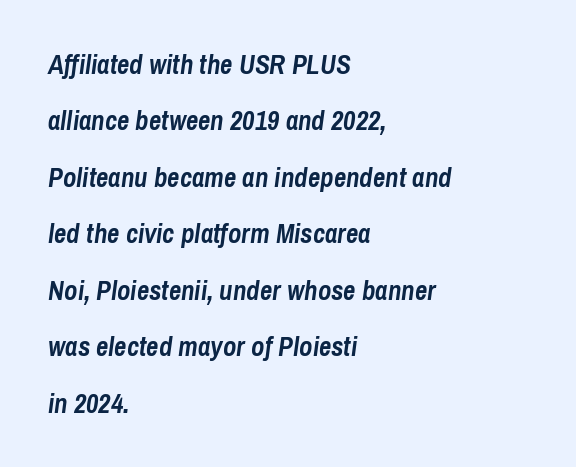
{"italic": "yes", "lean": "right", "slant_degrees": 8, "bold": "yes", "underline": "no", "align": "left", "line_spacing": "loose", "line_spacing_ratio": 2.09, "letter_spacing": "normal", "letter_spacing_em": 0.0, "glyph_px": 27}
